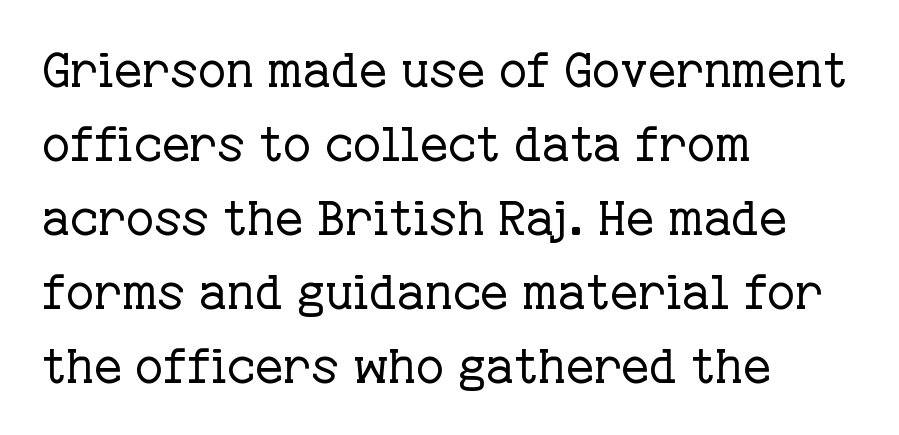
Italic? Not at all — the glyphs are vertical. Underline: absent. Notice how descenders clear the ascenders below comfortably — that's standard leading. The lines are quadded left. This sample has the flowing, uneven cadence of proportional lettering.
